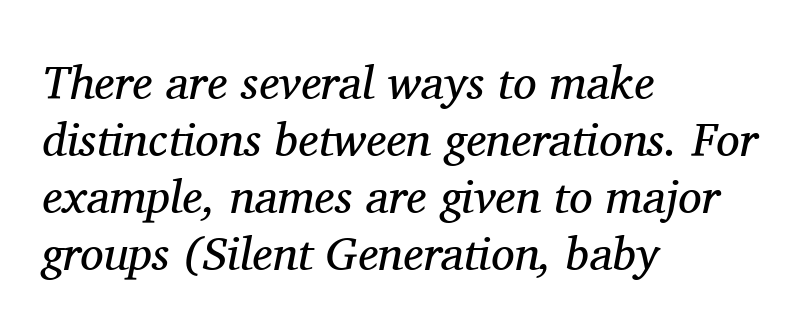
The image shows 47 px regular-weight serif type, italic (leaning right); set left-aligned, line spacing 1.21x, normal letter spacing, not underlined; medium stroke contrast and a medium x-height.
